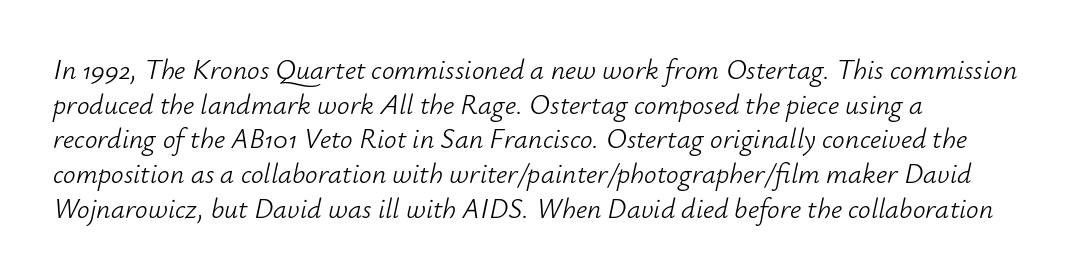
{"italic": "yes", "lean": "right", "slant_degrees": 12, "bold": "no", "weight": "light", "width": "normal", "stroke_contrast": "low", "x_height": "small", "monospaced": "no", "underline": "no", "align": "left", "line_spacing_ratio": 1.24, "letter_spacing": "normal", "letter_spacing_em": 0.0, "glyph_px": 28}
